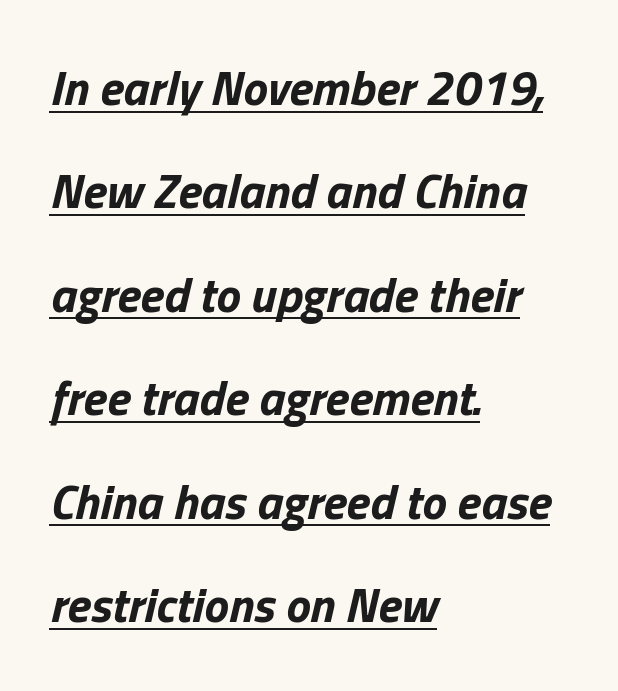
{"italic": "yes", "lean": "right", "slant_degrees": 13, "bold": "yes", "weight": "bold", "width": "normal", "stroke_contrast": "low", "x_height": "medium", "monospaced": "no", "underline": "yes", "align": "left", "line_spacing": "loose", "line_spacing_ratio": 2.11, "letter_spacing": "normal", "letter_spacing_em": 0.0, "glyph_px": 49}
